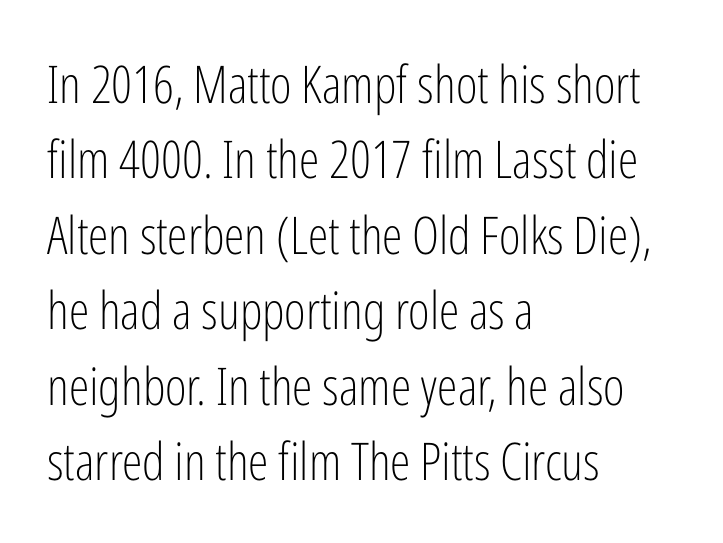
The image shows 52 px light, condensed sans-serif type, upright; set left-aligned, normal line spacing (1.45x), normal letter spacing, not underlined; low stroke contrast and a medium x-height.
